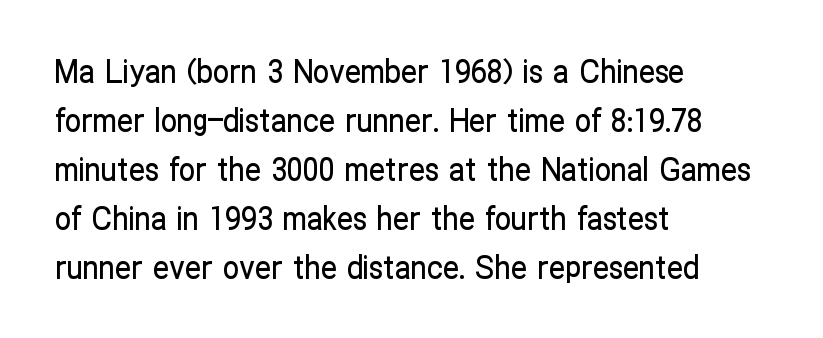
Q: Is the text italic (slanted)? A: No, it is upright.
Q: Is the typeface a serif or a sans-serif typeface? A: Sans-serif.
Q: Is the text underlined? A: No.
Q: How is the paragraph aligned? A: Left-aligned.
Q: Is the spacing between letters normal or unusually wide? A: Normal.
Q: Is the spacing between lines tight, normal or loose? A: Normal.
Q: Width (condensed, normal, or wide)? A: Condensed.
Q: Stroke contrast? A: Low.
Q: x-height? A: Medium.
Q: Monospaced? A: No.
